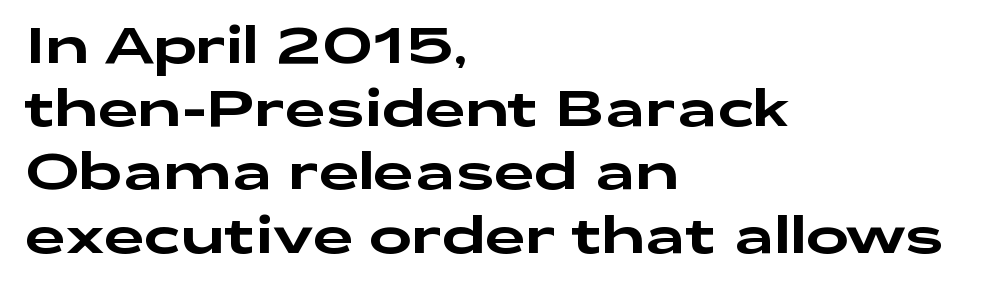
{"serif": "no", "italic": "no", "width": "wide", "stroke_contrast": "low", "x_height": "medium", "monospaced": "no", "underline": "no", "align": "left", "line_spacing_ratio": 1.24, "letter_spacing": "normal", "letter_spacing_em": 0.0, "glyph_px": 51}
